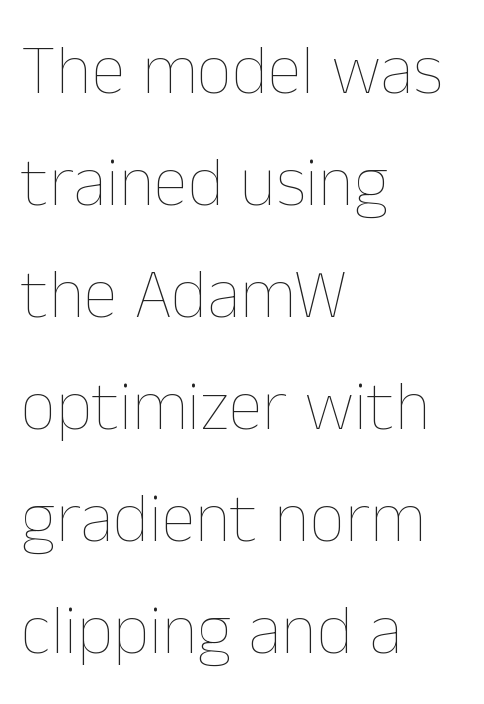
{"italic": "no", "bold": "no", "weight": "thin", "width": "normal", "stroke_contrast": "low", "x_height": "medium", "monospaced": "no", "underline": "no", "align": "left", "line_spacing": "normal", "line_spacing_ratio": 1.6, "letter_spacing": "normal", "letter_spacing_em": 0.0, "glyph_px": 70}
